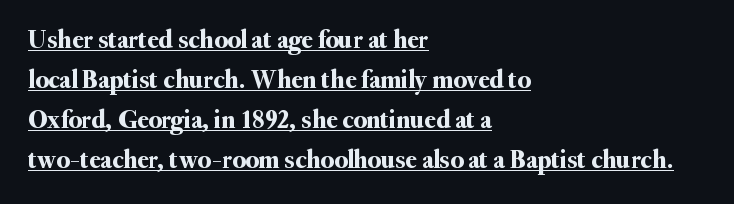
{"italic": "no", "underline": "yes", "align": "left", "line_spacing": "normal", "line_spacing_ratio": 1.54, "letter_spacing": "normal", "letter_spacing_em": 0.0, "glyph_px": 26}
